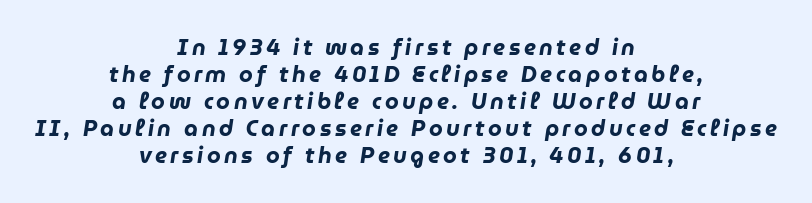
Q: Is the text bold? A: Yes.
Q: Is the text italic (slanted)? A: Yes, it leans right by about 9 degrees.
Q: Is the text underlined? A: No.
Q: How is the paragraph aligned? A: Centered.
